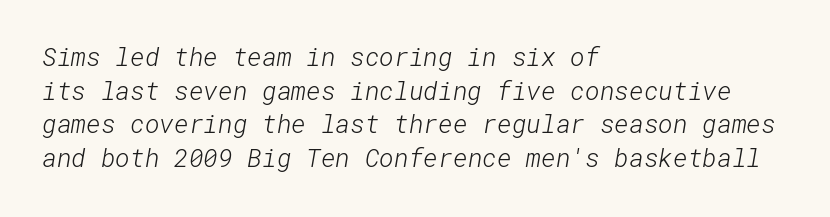
This reads as an unemphasized weight, regular at the heaviest. Honestly, the row spacing looks completely unremarkable. The paragraph shown leans on its left margin. The passage shown has conventional tracking throughout. Descenders hang freely into open space.
